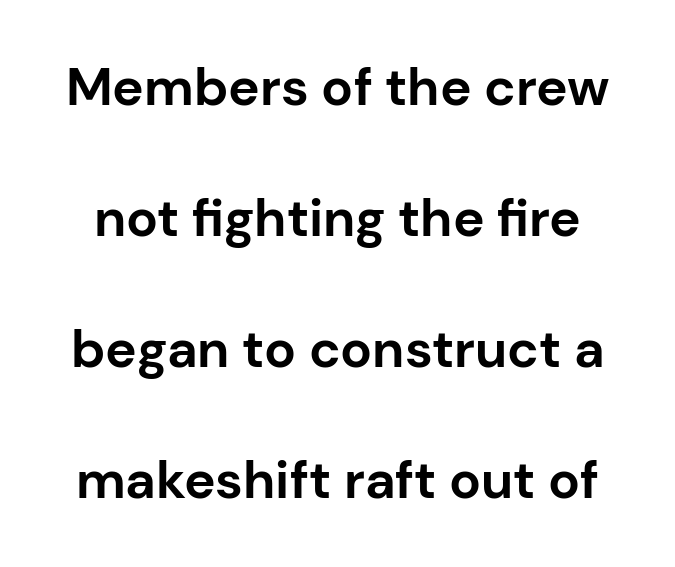
The image shows 53 px bold sans-serif type, upright; set loose line spacing (2.47x), normal letter spacing, not underlined; low stroke contrast and a medium x-height.
